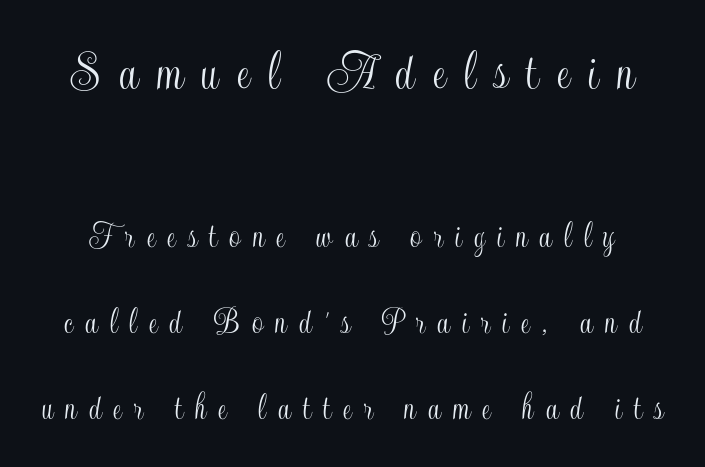
Q: Is the text italic (slanted)? A: Yes.
Q: Is the text underlined? A: No.
Q: Is the spacing between letters normal or unusually wide? A: Unusually wide.
Q: Is the spacing between lines tight, normal or loose? A: Loose.
Q: Which block of text is set in a larger size, the first (top) or the second (bottom)? A: The first (top) one.
Q: Width (condensed, normal, or wide)? A: Condensed.
Q: x-height? A: Small.
Q: Monospaced? A: No.
